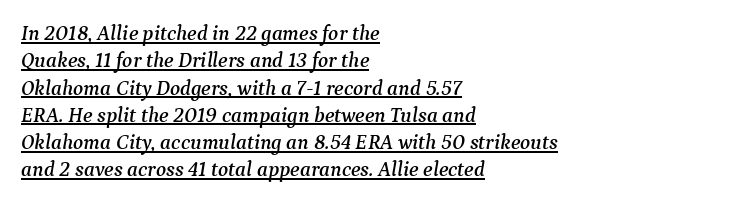
Line spacing here is normal. You could call the tracking neutral — neither tight nor loose. In designer terms, the underline attribute is active on this setting. The letters are slanted; this is an italic face.
